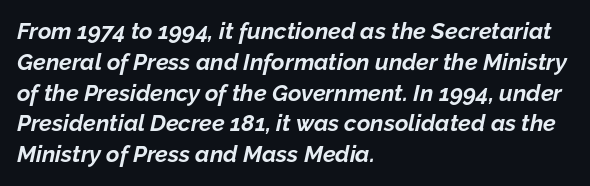
{"italic": "yes", "lean": "right", "slant_degrees": 12, "bold": "yes", "underline": "no", "align": "left", "line_spacing": "normal", "line_spacing_ratio": 1.34, "letter_spacing": "normal", "letter_spacing_em": 0.0, "glyph_px": 23}
